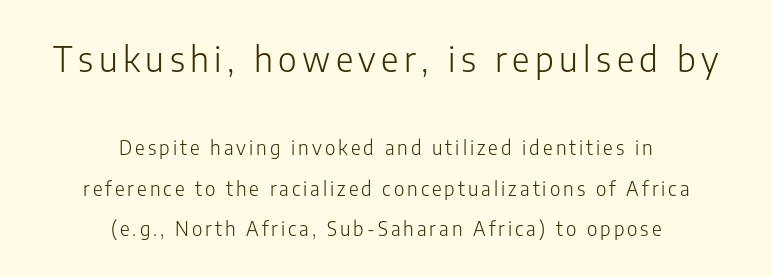
The image shows 34 px light sans-serif type, upright; set centered, loose line spacing (2.12x), not underlined; the first (top) block is 1.79x larger; low stroke contrast and a medium x-height.
